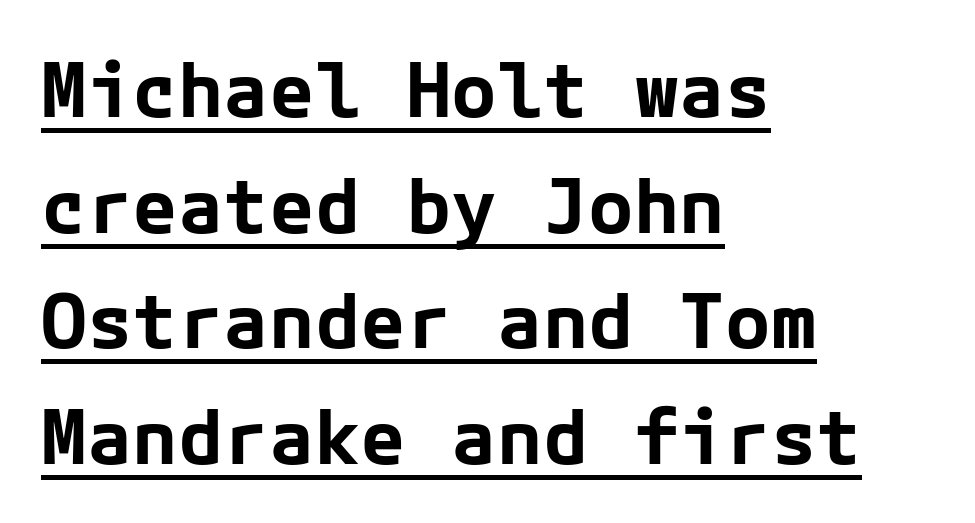
The image shows 76 px bold sans-serif type, upright; set left-aligned, normal line spacing (1.52x), normal letter spacing, underlined; low stroke contrast and a medium x-height.
